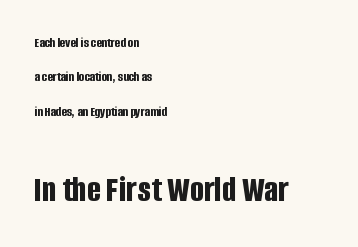
{"serif": "no", "italic": "no", "bold": "yes", "weight": "bold", "width": "condensed", "stroke_contrast": "low", "x_height": "large", "monospaced": "no", "underline": "no", "align": "left", "line_spacing": "loose", "line_spacing_ratio": 2.46, "letter_spacing": "normal", "letter_spacing_em": 0.0, "larger_block": "second", "size_ratio": 2.64, "glyph_px": 37}
